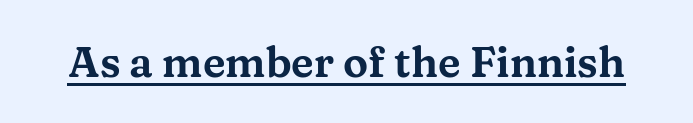
{"serif": "yes", "italic": "no", "width": "wide", "stroke_contrast": "medium", "x_height": "medium", "monospaced": "no", "underline": "yes", "letter_spacing": "normal", "letter_spacing_em": 0.0, "glyph_px": 42}
